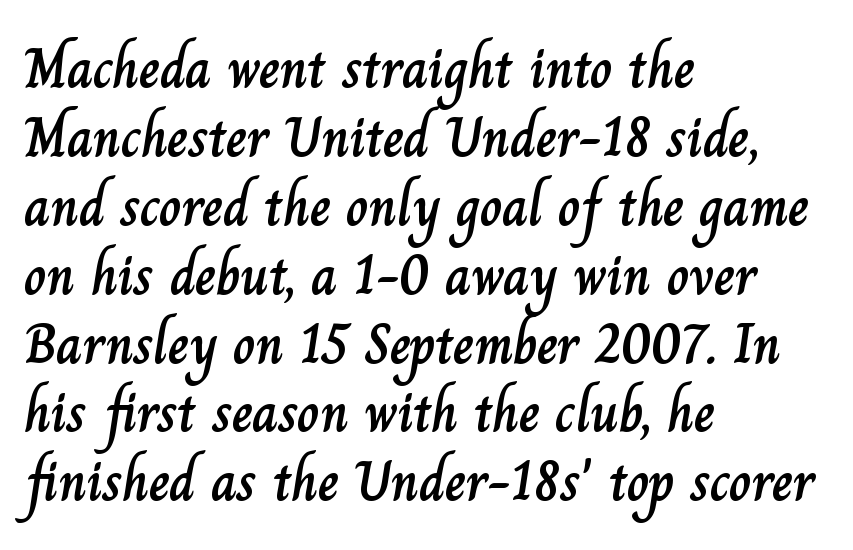
The image shows 56 px text type; set left-aligned, line spacing 1.23x, normal letter spacing, not underlined; low stroke contrast and a small x-height.
